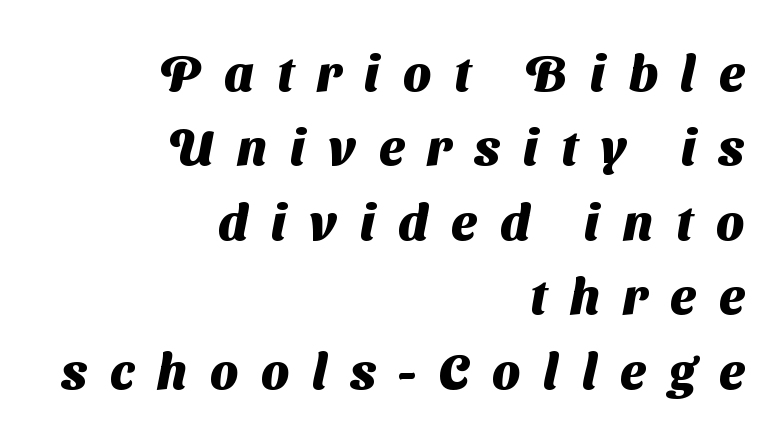
{"serif": "no", "bold": "yes", "weight": "heavy", "width": "normal", "stroke_contrast": "medium", "x_height": "medium", "monospaced": "no", "underline": "no", "align": "right", "line_spacing": "normal", "line_spacing_ratio": 1.49, "letter_spacing": "wide", "letter_spacing_em": 0.46, "glyph_px": 50}
